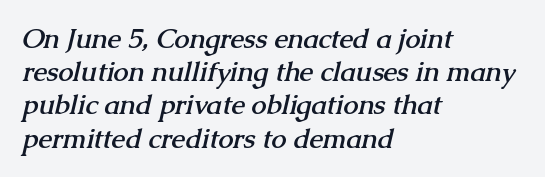
Which margin do the lines hug? The left one — the right edge is uneven. You could call the tracking neutral — neither tight nor loose. The strip under each line holds only bare page. Does the weight exceed regular? Yes, all the way to bold.
